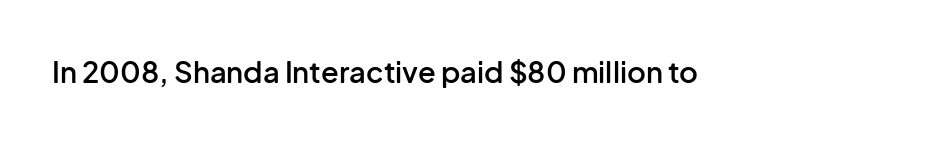
{"serif": "no", "italic": "no", "bold": "semi", "weight": "semibold", "width": "normal", "stroke_contrast": "low", "x_height": "medium", "monospaced": "no", "underline": "no", "letter_spacing": "normal", "letter_spacing_em": 0.0, "glyph_px": 29}
